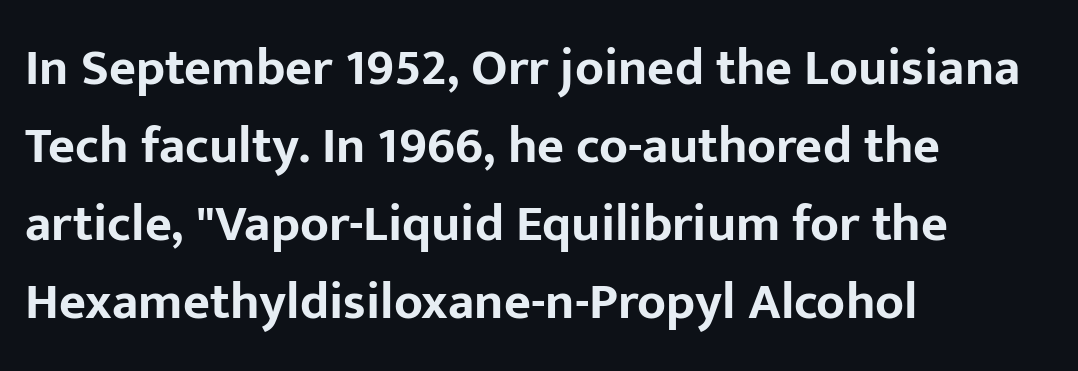
The image shows 52 px bold sans-serif type, upright; set left-aligned, normal line spacing (1.5x), normal letter spacing, not underlined; low stroke contrast and a medium x-height.
